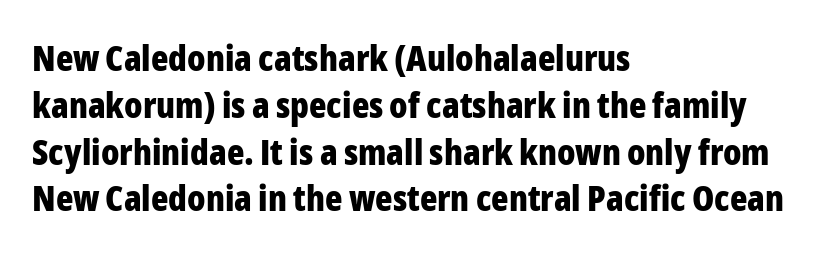
The lettering stays uniformly vertical, giving the passage a roman look. Do the characters align in a grid? No, the font is proportional. How would I describe the line gaps? Plain and ordinary. Plenty of ink on the page — the face is bold. Layout note: lines flush left. Nothing unusual about the tracking: characters are spaced as the font intends.
